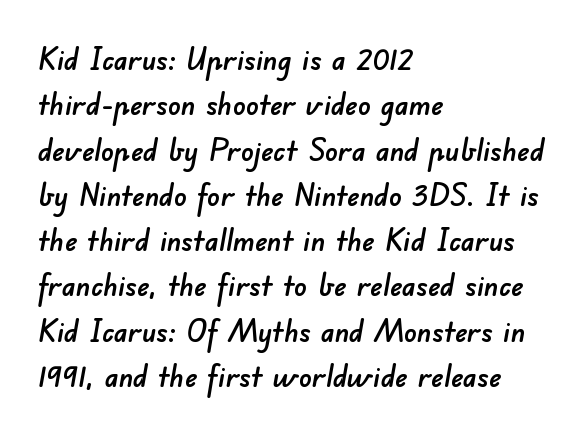
In terms of letterform style, serifs are entirely absent. A clean baseline with only descenders dipping below it. Words appear dense and cohesive because spacing is normal. These lines are rendered in a variable-pitch font.
